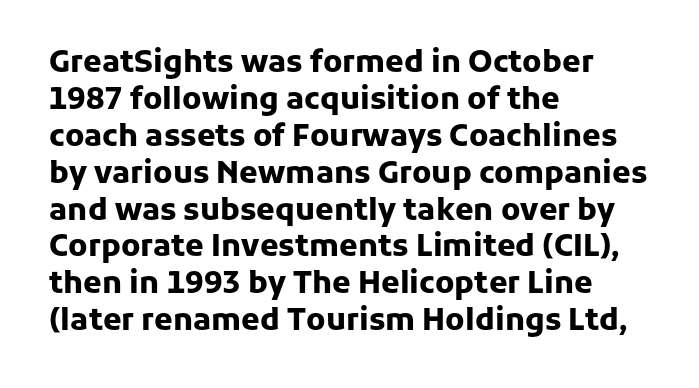
Q: Is the text bold? A: Yes.
Q: Is the text italic (slanted)? A: No, it is upright.
Q: Is the typeface a serif or a sans-serif typeface? A: Sans-serif.
Q: Is the text underlined? A: No.
Q: How is the paragraph aligned? A: Left-aligned.
Q: Is the spacing between letters normal or unusually wide? A: Normal.
Q: Width (condensed, normal, or wide)? A: Normal.
Q: Stroke contrast? A: Low.
Q: x-height? A: Medium.
Q: Monospaced? A: No.
